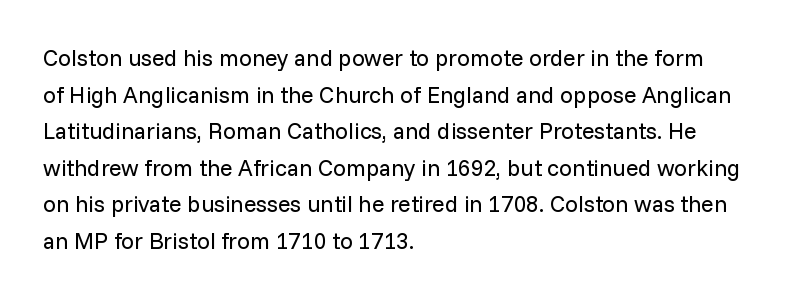
Notice how descenders clear the ascenders below comfortably — that's standard leading. Heft: none added — not bold. Posture: upright roman. The tracking reads as untouched default to a designer's eye. If you drew a ruler down the left edge, every line would touch it.
